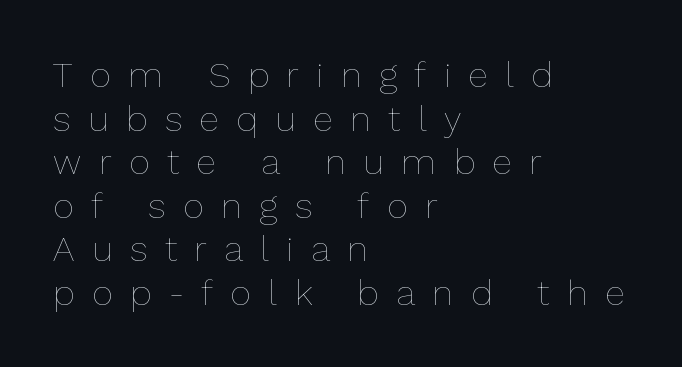
Spacing between characters has been opened up far beyond the box default. Caption: face not bold, strokes unweighted. Alignment: flush left. Underline: absent. This sample has the flowing, uneven cadence of proportional lettering. Rendered with straight, roman letterforms.
